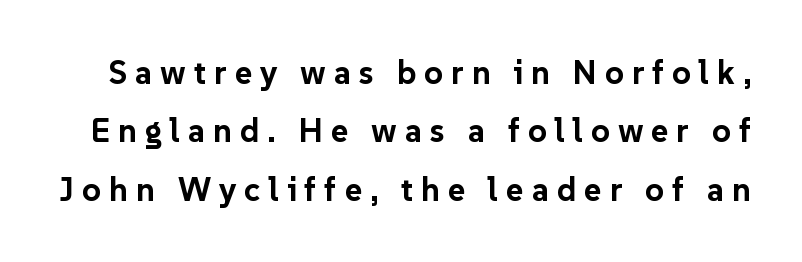
The image shows 33 px bold sans-serif type, upright; set line spacing 1.77x, unusually wide letter spacing (+0.24 em), not underlined; low stroke contrast and a medium x-height.
